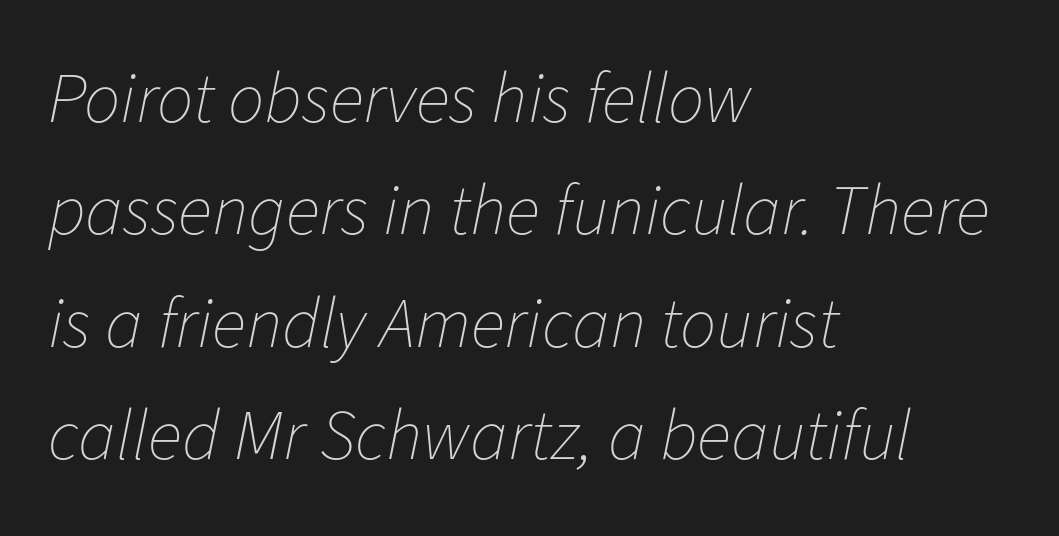
{"italic": "yes", "lean": "right", "slant_degrees": 11, "bold": "no", "weight": "thin", "width": "normal", "stroke_contrast": "low", "x_height": "medium", "monospaced": "no", "underline": "no", "align": "left", "line_spacing": "normal", "line_spacing_ratio": 1.56, "letter_spacing": "normal", "letter_spacing_em": 0.0, "glyph_px": 72}
